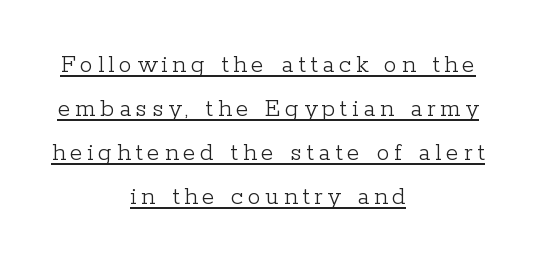
The image shows 26 px text type, upright; set centered, normal line spacing (1.69x), underlined.
